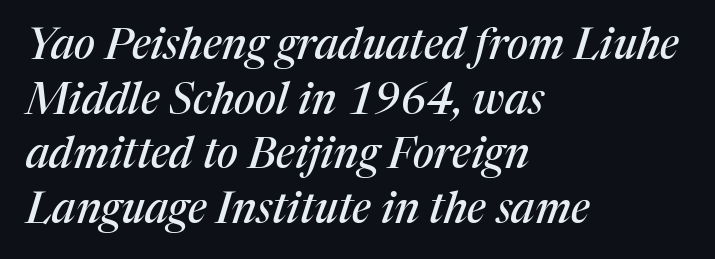
Q: Is the text italic (slanted)? A: Yes, it leans right by about 17 degrees.
Q: Is the typeface a serif or a sans-serif typeface? A: Serif.
Q: Is the text underlined? A: No.
Q: How is the paragraph aligned? A: Left-aligned.
Q: Is the spacing between letters normal or unusually wide? A: Normal.
Q: Is the spacing between lines tight, normal or loose? A: Normal.
Q: Width (condensed, normal, or wide)? A: Normal.
Q: Stroke contrast? A: Medium.
Q: x-height? A: Medium.
Q: Monospaced? A: No.
